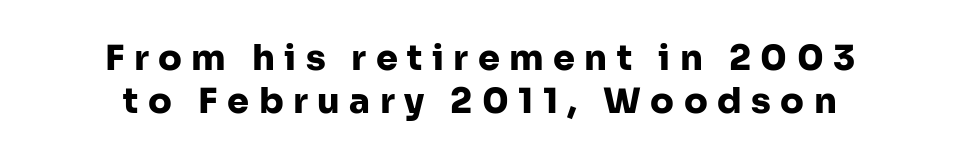
Nope, no serifs anywhere on these letters. The typesetting leans heavy: a genuine bold. The face used here is proportionally spaced, like ordinary book or web type. Beneath every word, the page is bare. Every row of glyphs is offset so its center matches the block's center.
